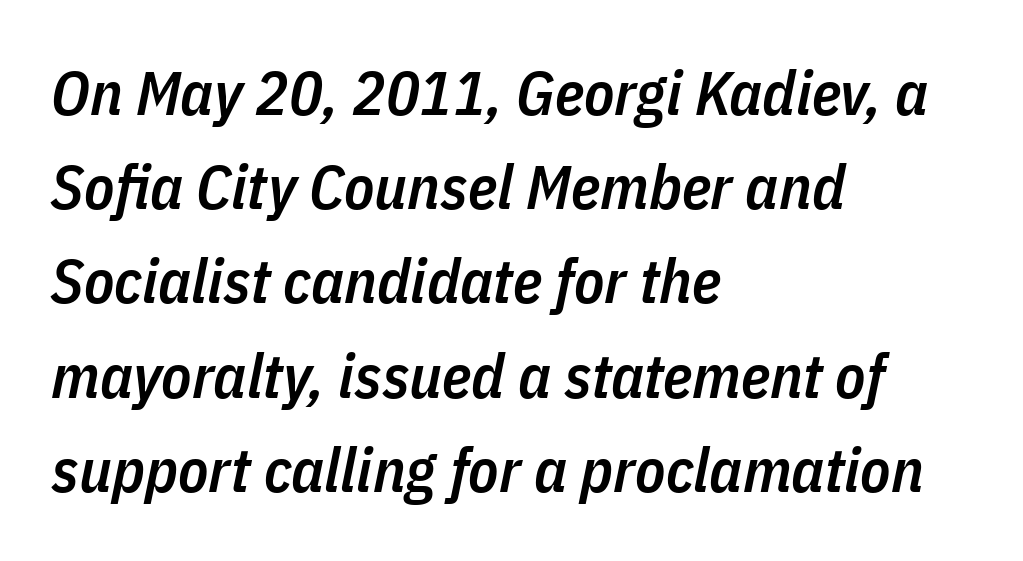
{"italic": "yes", "lean": "right", "slant_degrees": 11, "bold": "semi", "weight": "semibold", "width": "condensed", "stroke_contrast": "low", "x_height": "medium", "monospaced": "no", "underline": "no", "align": "left", "line_spacing": "normal", "line_spacing_ratio": 1.52, "letter_spacing": "normal", "letter_spacing_em": 0.0, "glyph_px": 62}
